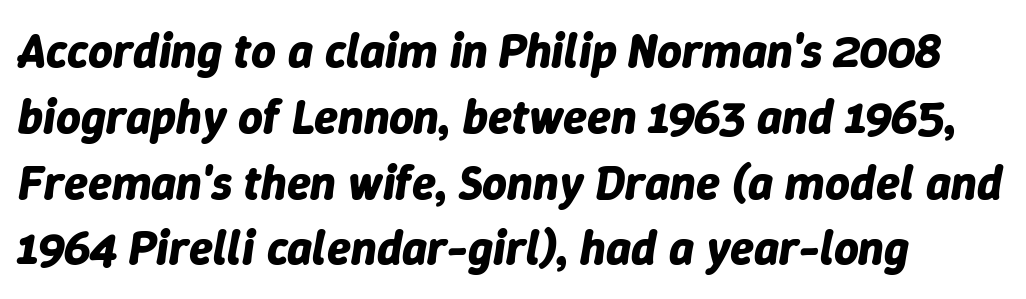
{"italic": "yes", "lean": "right", "slant_degrees": 9, "bold": "yes", "weight": "bold", "width": "normal", "stroke_contrast": "low", "x_height": "medium", "monospaced": "no", "underline": "no", "line_spacing": "normal", "line_spacing_ratio": 1.37, "letter_spacing": "normal", "letter_spacing_em": 0.0, "glyph_px": 48}
